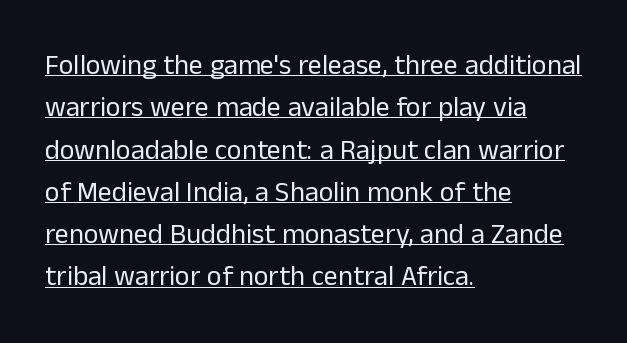
{"serif": "no", "italic": "no", "bold": "no", "weight": "regular", "width": "normal", "stroke_contrast": "low", "x_height": "medium", "monospaced": "no", "underline": "yes", "align": "left", "line_spacing": "normal", "line_spacing_ratio": 1.51, "letter_spacing": "normal", "letter_spacing_em": 0.0, "glyph_px": 28}
